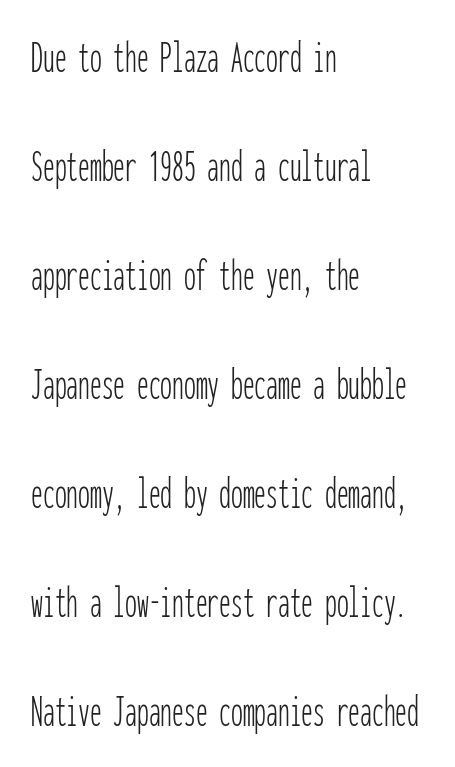
The passage shown is not underscored anywhere. The lettering stays uniformly vertical, giving the passage a roman look. The strokes carry an ordinary text weight at most. Words appear dense and cohesive because spacing is normal.
